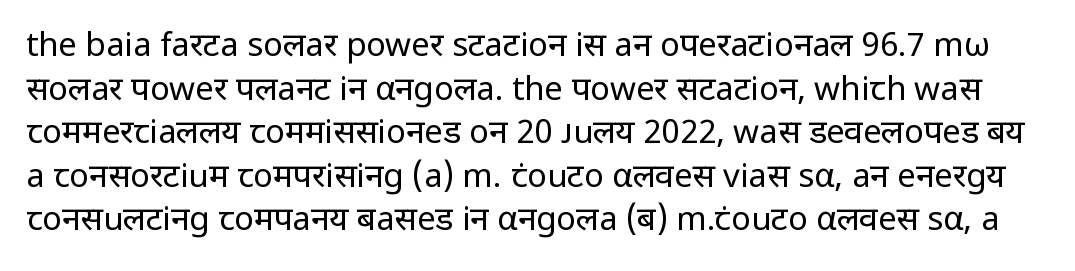
The image shows 33 px regular-weight sans-serif type, upright; set normal line spacing (1.32x), normal letter spacing, not underlined; low stroke contrast and a medium x-height.
